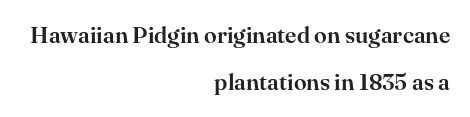
Q: Is the text italic (slanted)? A: No, it is upright.
Q: Is the text underlined? A: No.
Q: How is the paragraph aligned? A: Right-aligned.
Q: Is the spacing between letters normal or unusually wide? A: Normal.
Q: Is the spacing between lines tight, normal or loose? A: Loose.
